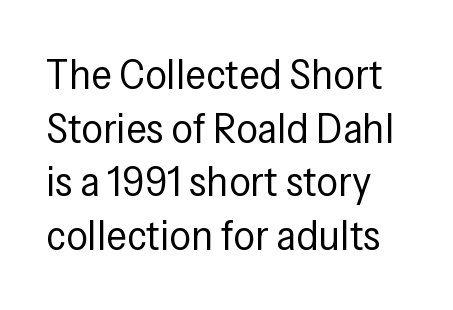
No feet cap the strokes, marking this as sans-serif type. The rendering uses natural spacing where letterforms have individual widths. The passage shown is not underscored anywhere. The line texture is even and compact thanks to regular tracking.
